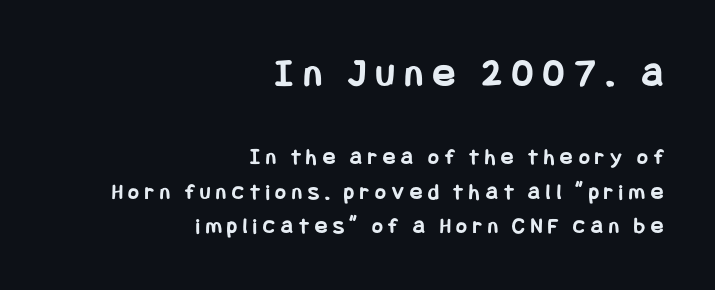
{"serif": "no", "italic": "no", "bold": "yes", "weight": "bold", "width": "condensed", "stroke_contrast": "low", "x_height": "large", "underline": "no", "align": "right", "line_spacing": "normal", "line_spacing_ratio": 1.48, "letter_spacing": "wide", "letter_spacing_em": 0.26, "larger_block": "first", "size_ratio": 1.78, "glyph_px": 41}
